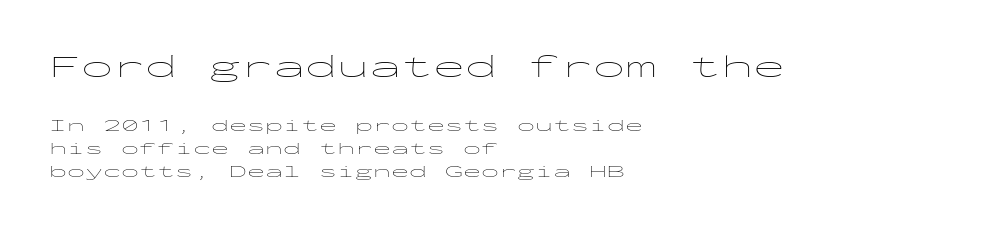
The image shows 32 px thin, wide sans-serif type, upright, monospaced; set left-aligned, normal line spacing (1.27x), normal letter spacing, not underlined; the first (top) block is 1.78x larger; low stroke contrast and a medium x-height.
